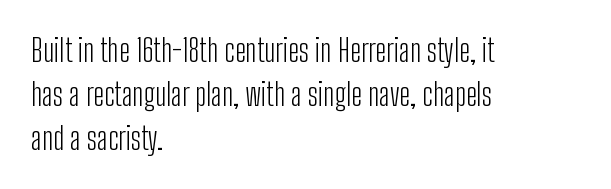
Q: Is the text bold? A: No.
Q: Is the text italic (slanted)? A: No, it is upright.
Q: Is the typeface a serif or a sans-serif typeface? A: Sans-serif.
Q: Is the text underlined? A: No.
Q: How is the paragraph aligned? A: Left-aligned.
Q: Is the spacing between letters normal or unusually wide? A: Normal.
Q: Is the spacing between lines tight, normal or loose? A: Normal.
Q: Width (condensed, normal, or wide)? A: Condensed.
Q: Stroke contrast? A: Low.
Q: x-height? A: Medium.
Q: Monospaced? A: No.
